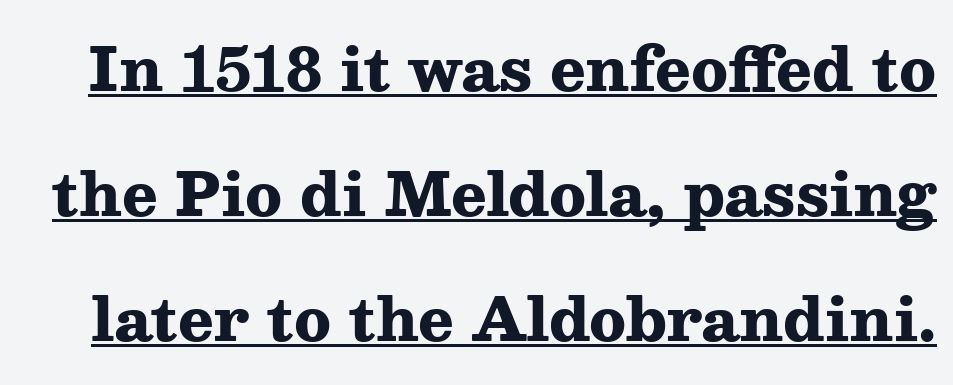
Each letter keeps its own natural width here, so spacing adapts to shape. The line-height multiplier appears high, well above default. What decoration does the sample have? An underline. Italic: no, the glyphs are upright roman.
